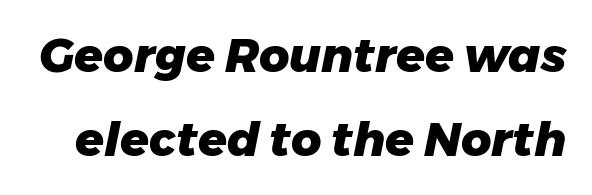
Q: Is the text bold? A: Yes.
Q: Is the text italic (slanted)? A: Yes, it leans right by about 11 degrees.
Q: Is the text underlined? A: No.
Q: Is the spacing between letters normal or unusually wide? A: Normal.
Q: Width (condensed, normal, or wide)? A: Normal.
Q: Stroke contrast? A: Low.
Q: x-height? A: Medium.
Q: Monospaced? A: No.
